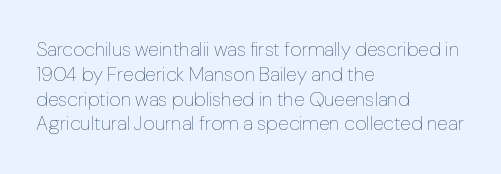
Q: Is the text bold? A: No.
Q: Is the text italic (slanted)? A: No, it is upright.
Q: Is the text underlined? A: No.
Q: How is the paragraph aligned? A: Left-aligned.
Q: Is the spacing between letters normal or unusually wide? A: Normal.
